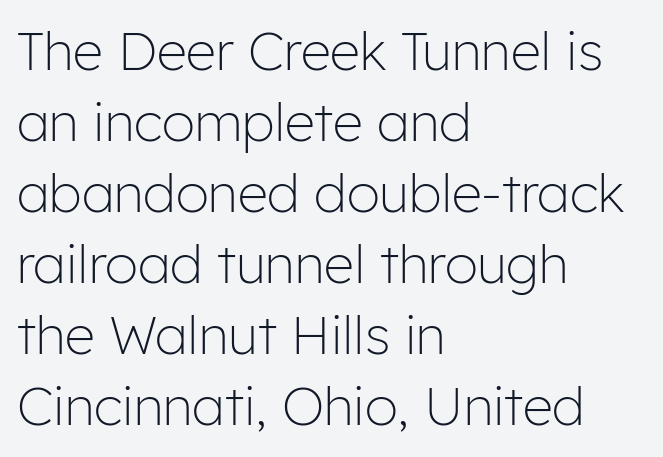
The image shows 53 px light sans-serif type, upright; set left-aligned, normal line spacing (1.34x), normal letter spacing, not underlined; low stroke contrast and a medium x-height.
